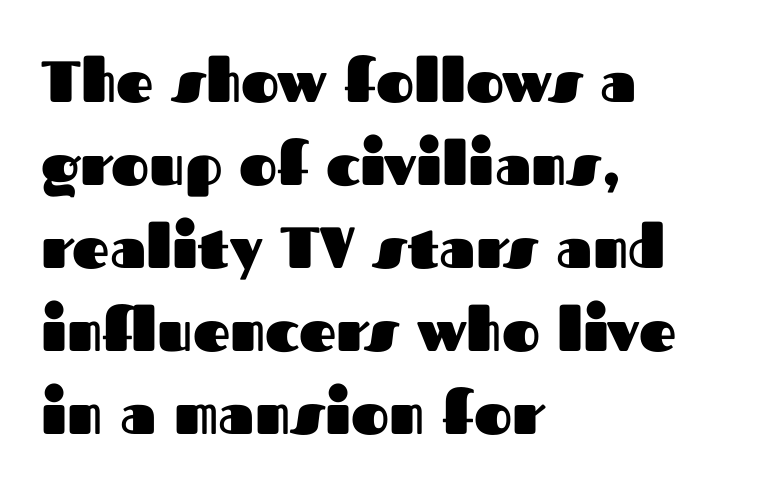
The lettering holds an erect, upright posture throughout. Note the varied advance widths — an 'i' is clearly narrower than an 'm'. Weight: bold. Typographically, this falls in the sans-serif category. Tracking here is standard; glyphs follow each other at the usual distance.
